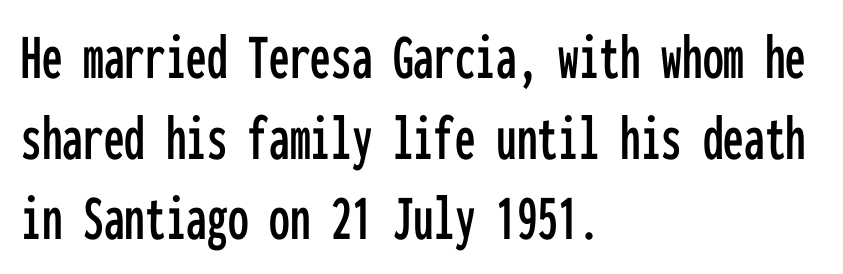
The image shows 66 px condensed sans-serif type, upright, monospaced; set left-aligned, line spacing 1.22x, normal letter spacing, not underlined; low stroke contrast and a medium x-height.
